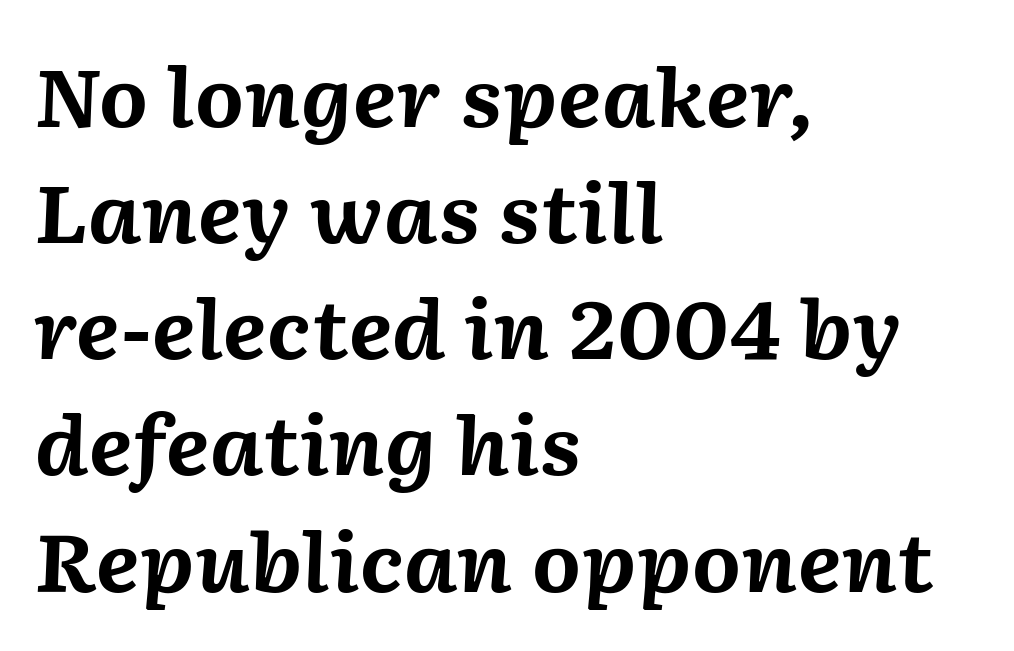
Q: Is the text bold? A: Yes.
Q: Is the text italic (slanted)? A: Yes, it leans right by about 2 degrees.
Q: Is the text underlined? A: No.
Q: How is the paragraph aligned? A: Left-aligned.
Q: Is the spacing between letters normal or unusually wide? A: Normal.
Q: Is the spacing between lines tight, normal or loose? A: Normal.
Q: Width (condensed, normal, or wide)? A: Normal.
Q: Stroke contrast? A: Medium.
Q: x-height? A: Medium.
Q: Monospaced? A: No.
